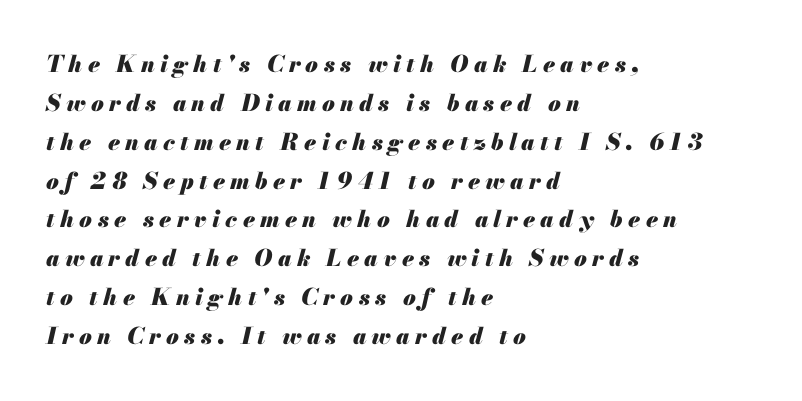
Q: Is the text bold? A: Yes.
Q: Is the text italic (slanted)? A: Yes, it leans right by about 13 degrees.
Q: Is the text underlined? A: No.
Q: How is the paragraph aligned? A: Left-aligned.
Q: Is the spacing between letters normal or unusually wide? A: Unusually wide.
Q: Is the spacing between lines tight, normal or loose? A: Normal.
